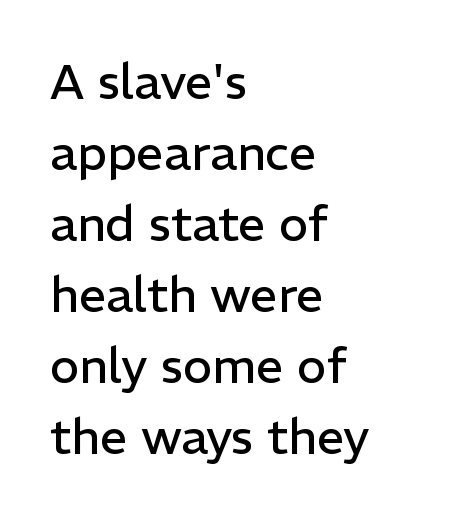
Students, observe: this is what conventionally led text looks like. Default kerning and tracking; the words read as compact shapes. A student would call this left alignment; a typographer would say flush left, rag right. Notice how the stems are strictly vertical — no italics here.
